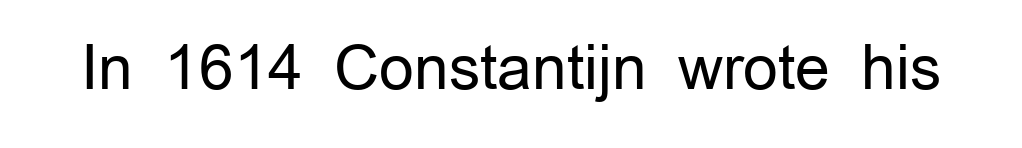
The image shows 61 px regular-weight sans-serif type, upright; set normal letter spacing, not underlined; low stroke contrast and a medium x-height.
